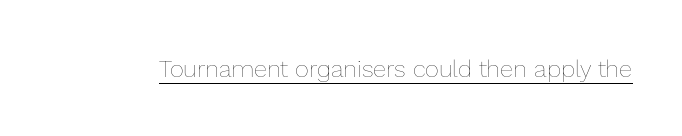
Q: Is the text bold? A: No.
Q: Is the text italic (slanted)? A: No, it is upright.
Q: Is the text underlined? A: Yes.
Q: Is the spacing between letters normal or unusually wide? A: Normal.
